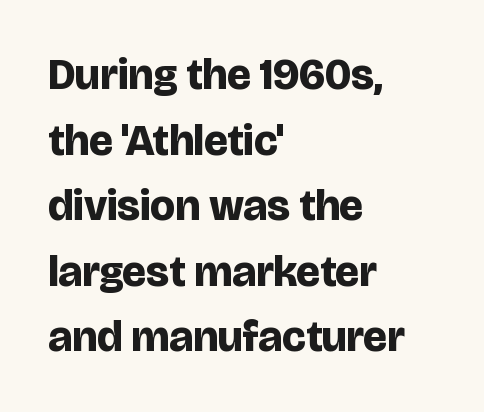
Compared with a centered layout, this one pins lines to the left instead. Honestly, the letter spacing is just normal — you wouldn't notice it. The lines sit at an ordinary, default distance from one another. The type family on display is of the sans-serif kind. This is roman type, the default non-slanted kind. Thick stems and heavy bowls — unmistakably bold.
